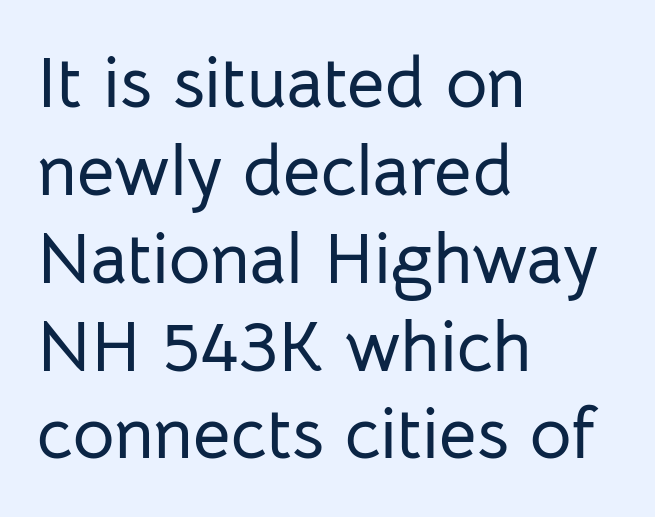
The image shows 72 px sans-serif type, upright; set left-aligned, line spacing 1.22x, normal letter spacing, not underlined; low stroke contrast and a medium x-height.
